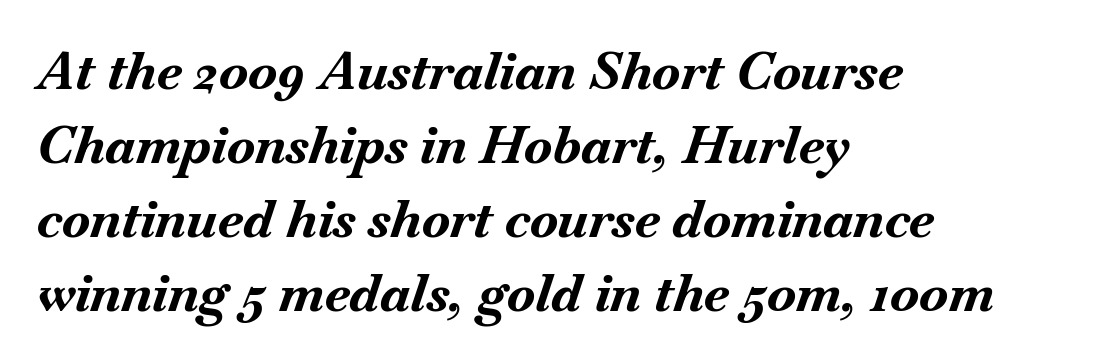
Bare-footed words on every line. The rendering anchors every line to the left-hand side. Reading down the column, the eye jumps a familiar distance to each next line. The font is running at its bold setting. The face used here is proportionally spaced, like ordinary book or web type.
